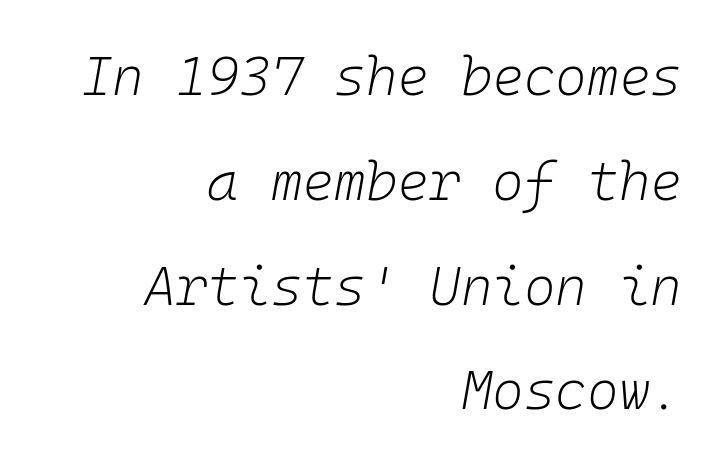
The characters are drawn with everyday or finer stroke widths. The baseline area is clear. Compared with typical body copy, the letter spacing here is the same. Every character here occupies the same horizontal width, giving the sample a typewriter-like rhythm.
